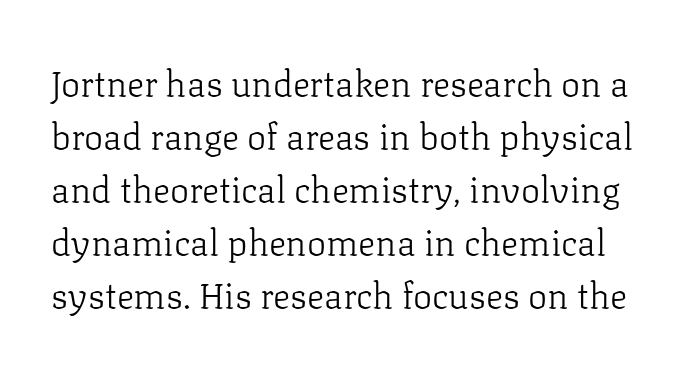
The image shows 36 px light serif type, upright; set normal line spacing (1.47x), normal letter spacing, not underlined; low stroke contrast and a medium x-height.
